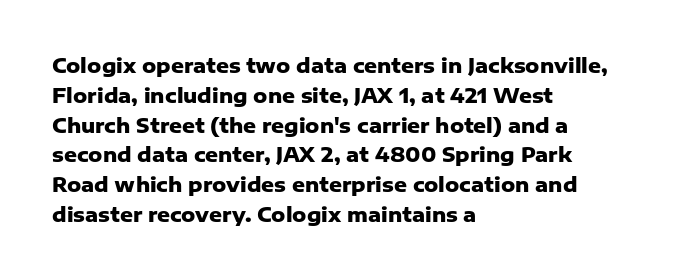
Summary of weight: heavy, a full bold. This sample is left-justified, so line endings fall wherever the words run out. The type sits square on the baseline with zero lean. The lines sit at an ordinary, default distance from one another. A bare baseline throughout the passage. This sample uses plain, unmodified letter spacing.
